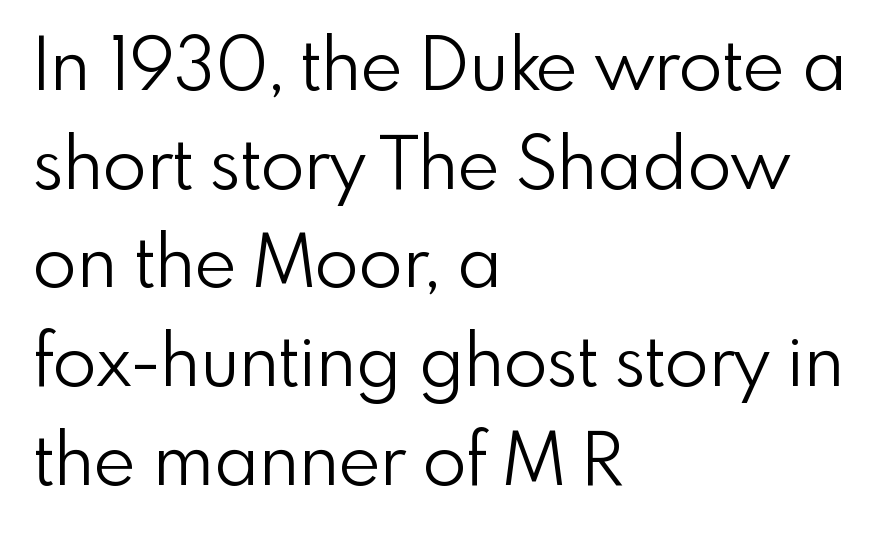
The image shows 72 px light sans-serif type, upright; set left-aligned, normal line spacing (1.37x), normal letter spacing, not underlined; low stroke contrast and a small x-height.
